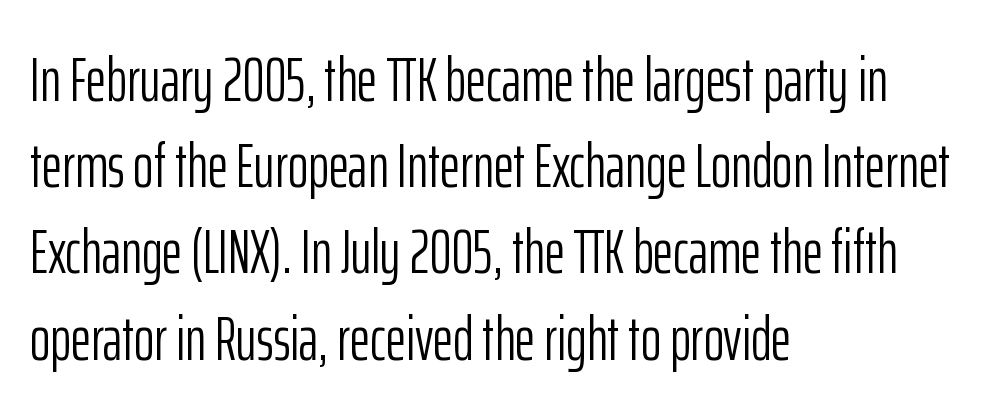
The image shows 62 px light, condensed sans-serif type, upright; set left-aligned, normal line spacing (1.39x), normal letter spacing, not underlined; low stroke contrast and a medium x-height.
